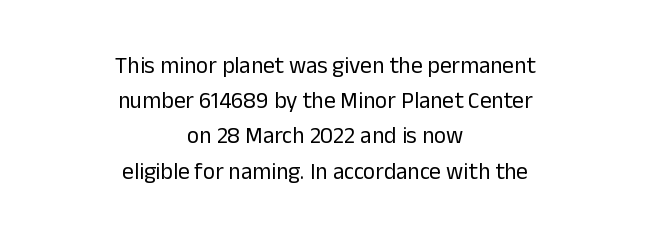
The image shows 23 px text type, upright; set centered, normal line spacing (1.53x), normal letter spacing, not underlined.
